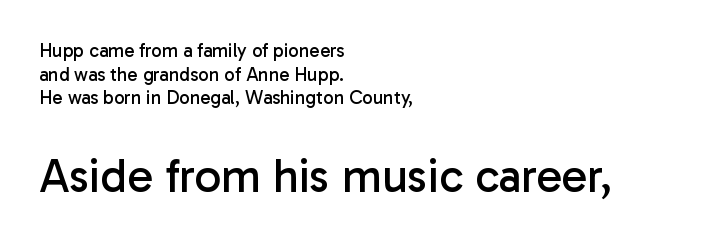
{"serif": "no", "italic": "no", "bold": "no", "weight": "regular", "width": "normal", "stroke_contrast": "low", "x_height": "medium", "monospaced": "no", "underline": "no", "align": "left", "line_spacing_ratio": 1.24, "letter_spacing": "normal", "letter_spacing_em": 0.0, "larger_block": "second", "size_ratio": 2.47, "glyph_px": 47}
